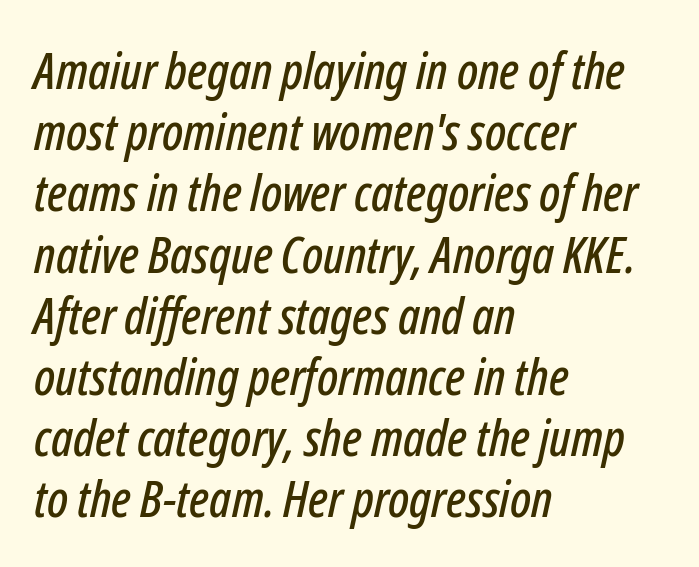
The image shows 51 px condensed type, italic (leaning right); set left-aligned, line spacing 1.2x, normal letter spacing, not underlined; low stroke contrast and a medium x-height.
